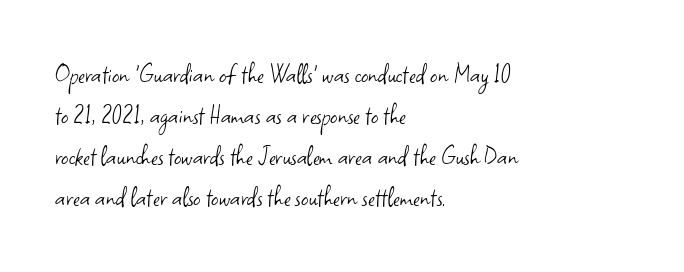
The letters look calm and open, with moderate or lighter stems. The passage shown is not underscored anywhere. Do the characters align in a grid? No, the font is proportional.
